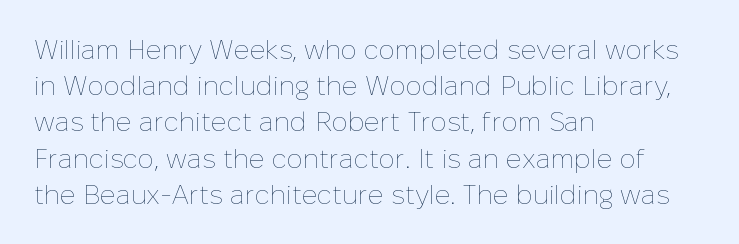
Q: Is the text bold? A: No.
Q: Is the text italic (slanted)? A: No, it is upright.
Q: Is the text underlined? A: No.
Q: How is the paragraph aligned? A: Left-aligned.
Q: Is the spacing between letters normal or unusually wide? A: Normal.
Q: Is the spacing between lines tight, normal or loose? A: Normal.
